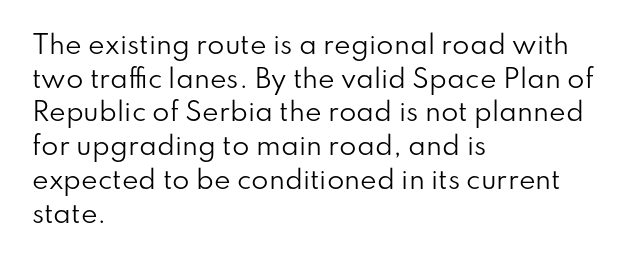
The image shows 25 px text type, upright; set left-aligned, normal line spacing (1.35x), normal letter spacing, not underlined.
